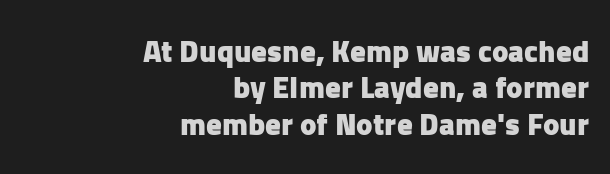
Q: Is the text bold? A: Yes.
Q: Is the text italic (slanted)? A: No, it is upright.
Q: Is the typeface a serif or a sans-serif typeface? A: Sans-serif.
Q: Is the text underlined? A: No.
Q: How is the paragraph aligned? A: Right-aligned.
Q: Is the spacing between letters normal or unusually wide? A: Normal.
Q: Width (condensed, normal, or wide)? A: Normal.
Q: Stroke contrast? A: Low.
Q: x-height? A: Medium.
Q: Monospaced? A: No.
